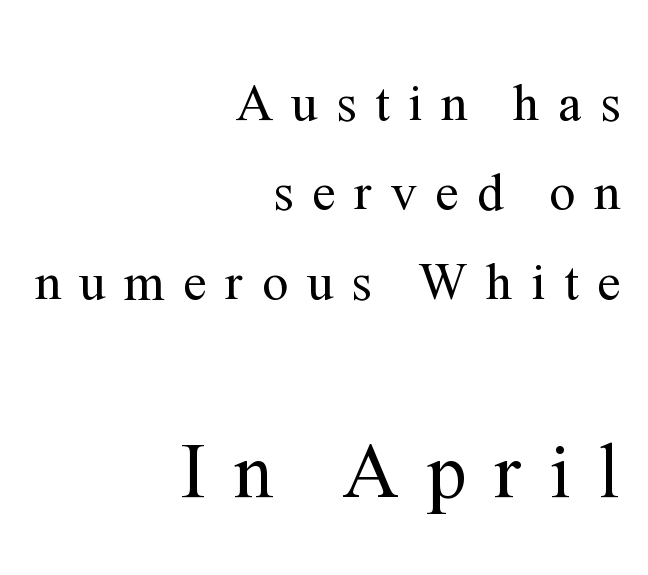
The font's upright variant was chosen for this text. Notice how the passage keeps a crisp vertical edge on the right only. Note the varied advance widths — an 'i' is clearly narrower than an 'm'. Is the type heavy? It reads as light-to-regular instead. What stands out about the letter spacing? Its width — letters are far apart.
